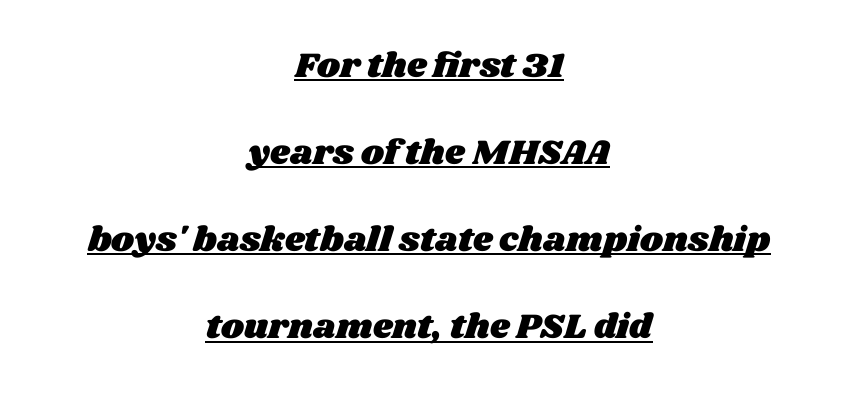
Q: Is the text underlined? A: Yes.
Q: How is the paragraph aligned? A: Centered.
Q: Is the spacing between letters normal or unusually wide? A: Normal.
Q: Is the spacing between lines tight, normal or loose? A: Loose.
Q: Width (condensed, normal, or wide)? A: Wide.
Q: Stroke contrast? A: Medium.
Q: x-height? A: Large.
Q: Monospaced? A: No.
